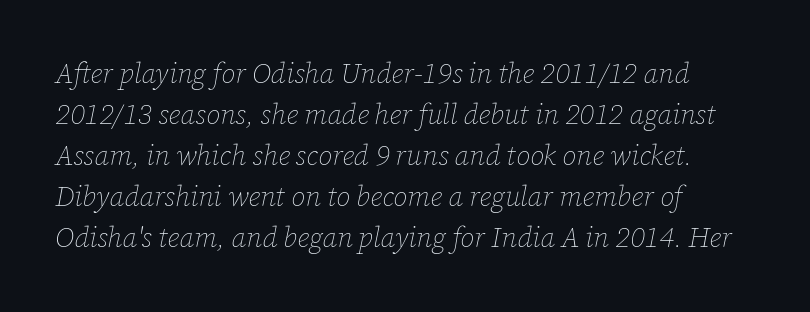
These lines keep a tight, regular rhythm from letter to letter. The weight tops out at a normal text grade. You can tell it's italic because the verticals aren't actually vertical. The designer left line spacing at the default. Glance below the letters and you will spot only blank space. Do the characters align in a grid? No, the font is proportional.
